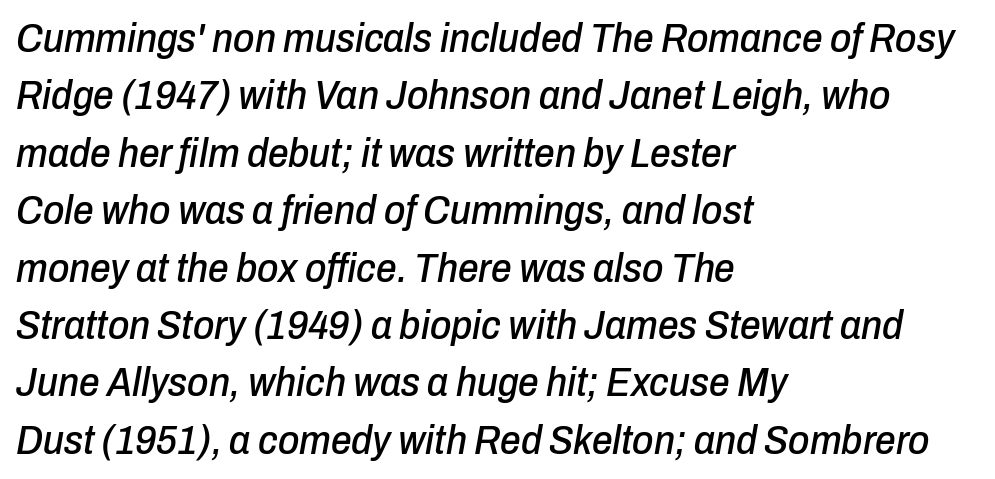
{"italic": "yes", "lean": "right", "slant_degrees": 10, "width": "condensed", "stroke_contrast": "low", "x_height": "medium", "monospaced": "no", "underline": "no", "align": "left", "line_spacing": "normal", "line_spacing_ratio": 1.4, "letter_spacing": "normal", "letter_spacing_em": 0.0, "glyph_px": 41}
